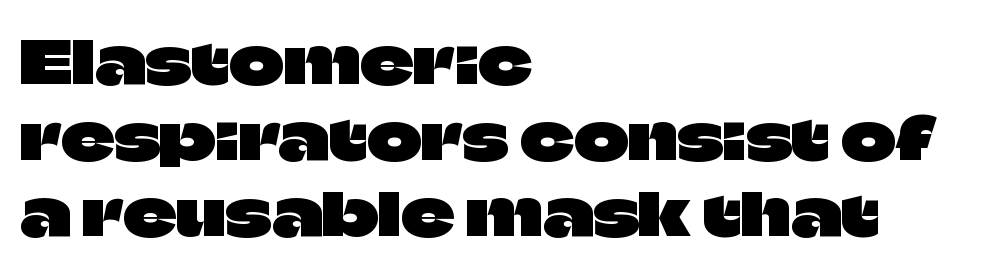
Posture: upright roman. In terms of letterform style, serifs are entirely absent. The passage shown stacks its lines at a standard gap. Character widths vary here, with narrow letters taking less room than wide ones.
